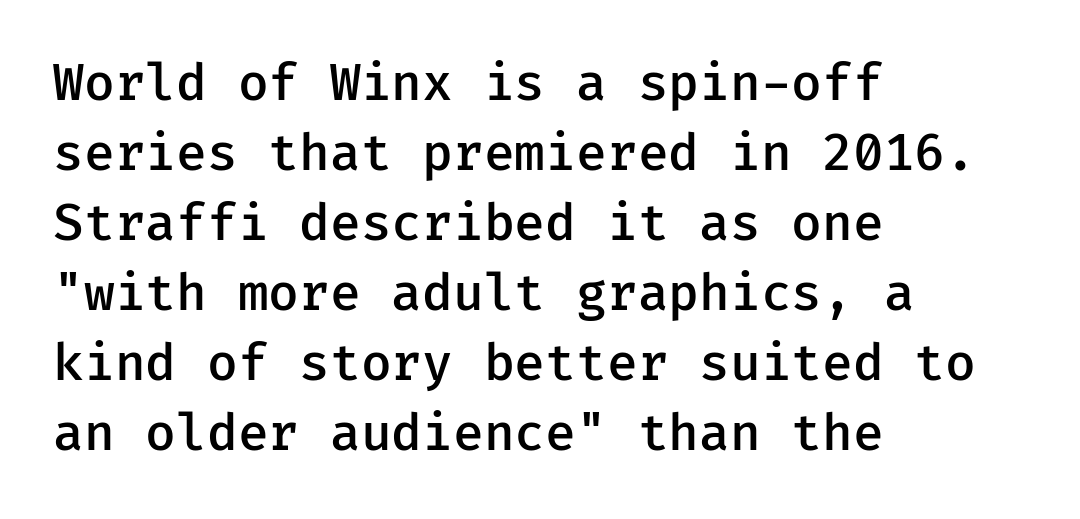
Left-aligned paragraph, ragged on the right. This rendering features lettering with no underline. Summary of vertical rhythm: regular, with standard interline spacing. This is moderately heavy type, rendered in semibold. The axis of the letterforms is exactly vertical. A typesetter would label this face a sans.
